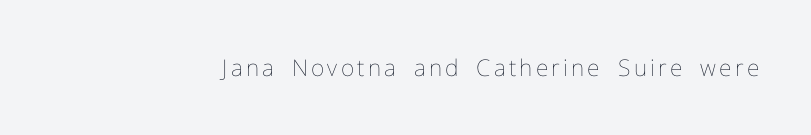
The image shows 23 px text type, upright; set not underlined.
